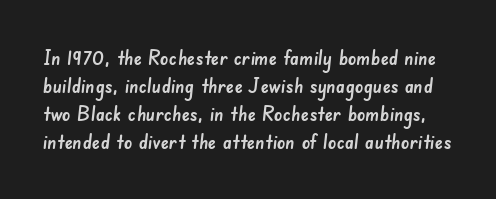
{"underline": "no", "line_spacing": "normal", "line_spacing_ratio": 1.34, "letter_spacing": "normal", "letter_spacing_em": 0.0, "glyph_px": 21}
